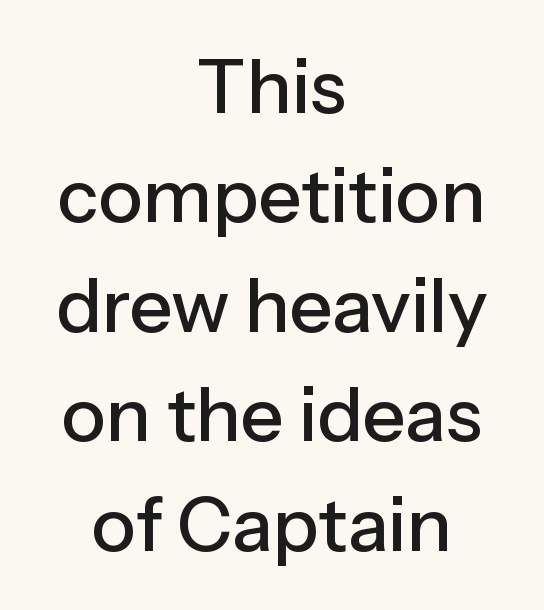
This is the regular roman posture of the typeface. Grotesque or geometric, the face here clearly has no serifs. The face used here is rendered with its standard letterfit. The line-height multiplier appears to be the usual default. Spacing verdict: proportional, widths tailored to each character. Layout note: lines centered.
